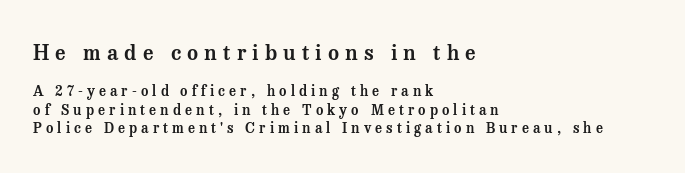
Of the two passages, the one on top uses the larger point size. The lettering holds an erect, upright posture throughout. Compared with a centered layout, this one pins lines to the left instead. Rule under the text: the space is simply empty.
